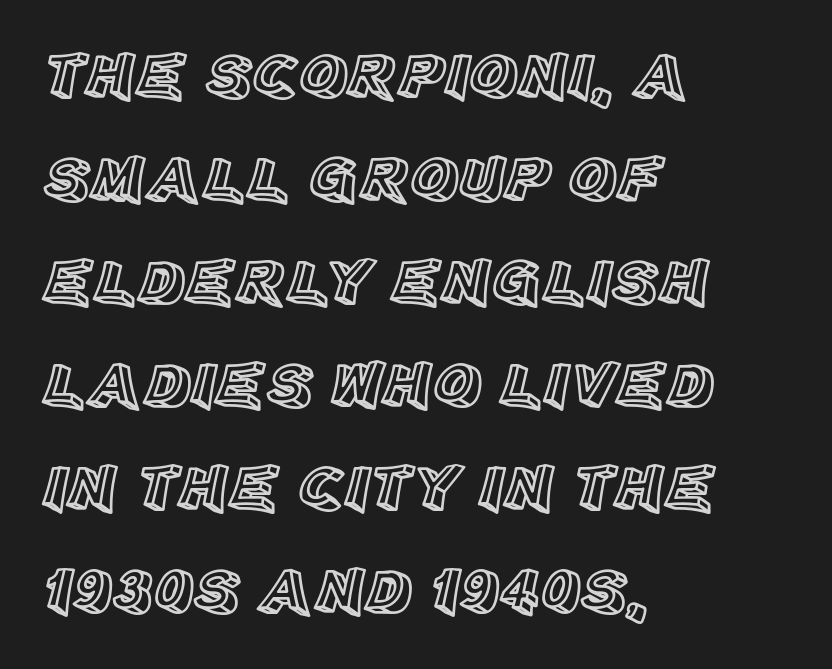
The image shows 66 px text type; set left-aligned, normal line spacing (1.56x), normal letter spacing, not underlined; a large x-height.
